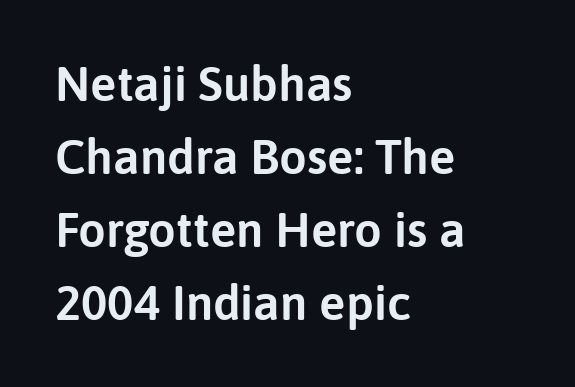
A student would call this left alignment; a typographer would say flush left, rag right. Quick note: interline space is typical. This sample uses an upright cut, with every glyph sitting square on the baseline. Each row of text sits above clean, open space. Letterform terminals end flat and unadorned throughout the passage.
